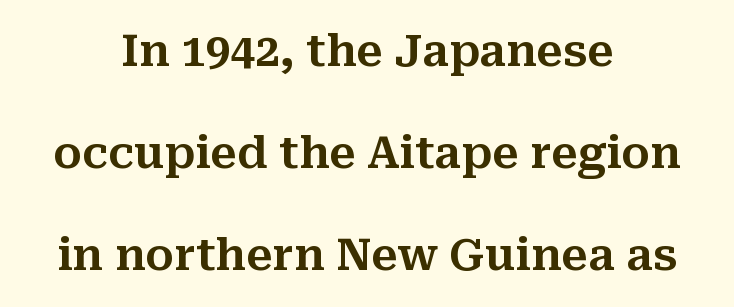
The image shows 44 px serif type, upright; set centered, loose line spacing (2.32x), normal letter spacing, not underlined; medium stroke contrast and a medium x-height.
